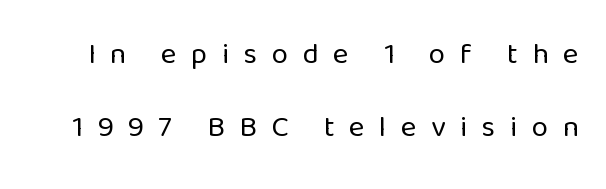
The image shows 30 px regular-weight sans-serif type, upright; set loose line spacing (2.44x), unusually wide letter spacing (+0.48 em), not underlined; low stroke contrast and a medium x-height.
